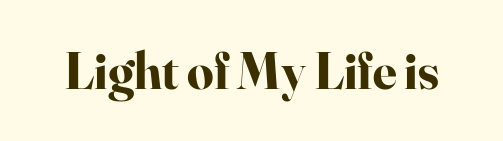
Each word holds together tightly as a unit, with standard inter-letter gaps. Stroke thickness is high; the sample reads as a true bold. Italic? Not at all — the glyphs are vertical. Any mark beneath the type? The region is blank.
